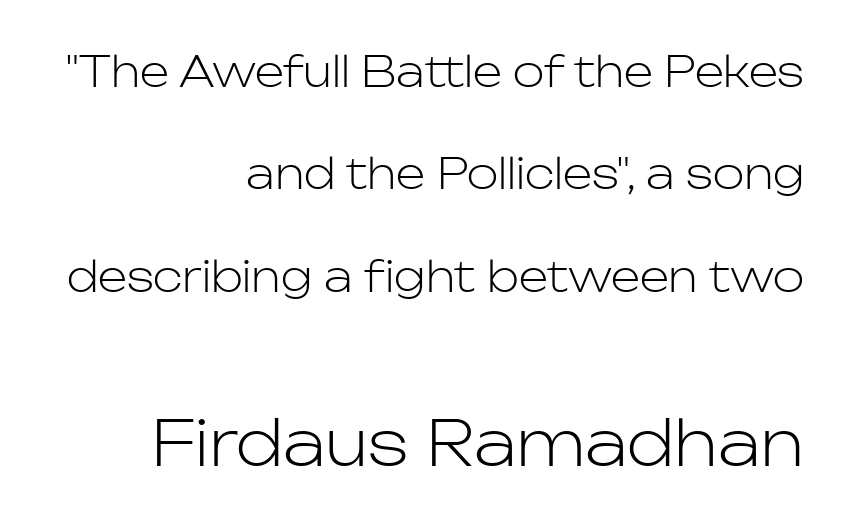
Q: Is the text bold? A: No.
Q: Is the text italic (slanted)? A: No, it is upright.
Q: Is the typeface a serif or a sans-serif typeface? A: Sans-serif.
Q: Is the text underlined? A: No.
Q: How is the paragraph aligned? A: Right-aligned.
Q: Is the spacing between letters normal or unusually wide? A: Normal.
Q: Is the spacing between lines tight, normal or loose? A: Loose.
Q: Which block of text is set in a larger size, the first (top) or the second (bottom)? A: The second (bottom) one.
Q: Width (condensed, normal, or wide)? A: Normal.
Q: Stroke contrast? A: Low.
Q: x-height? A: Medium.
Q: Monospaced? A: No.
